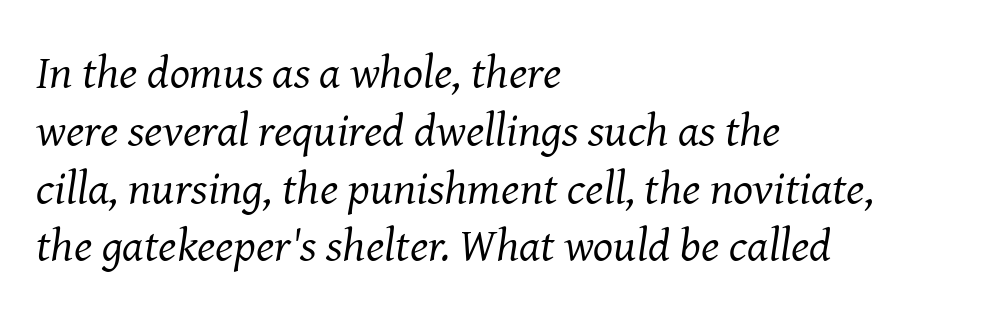
{"serif": "yes", "italic": "yes", "lean": "right", "slant_degrees": 8, "bold": "no", "weight": "regular", "width": "normal", "stroke_contrast": "medium", "x_height": "medium", "monospaced": "no", "underline": "no", "align": "left", "line_spacing_ratio": 1.23, "letter_spacing": "normal", "letter_spacing_em": 0.0, "glyph_px": 47}
